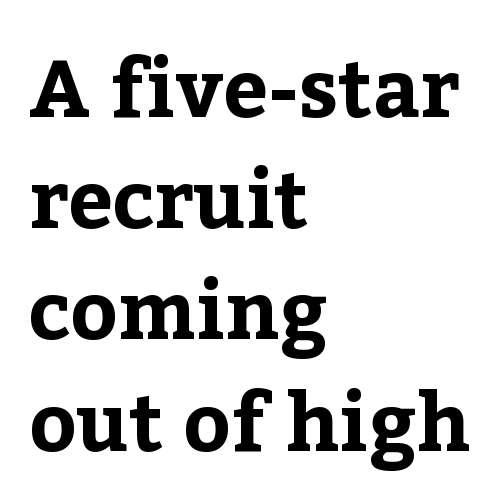
Observe the serifs anchoring each vertical stroke in this sample. Each row of text sits above clean, open space. A student would call this left alignment; a typographer would say flush left, rag right. Spacing verdict: proportional, widths tailored to each character.
